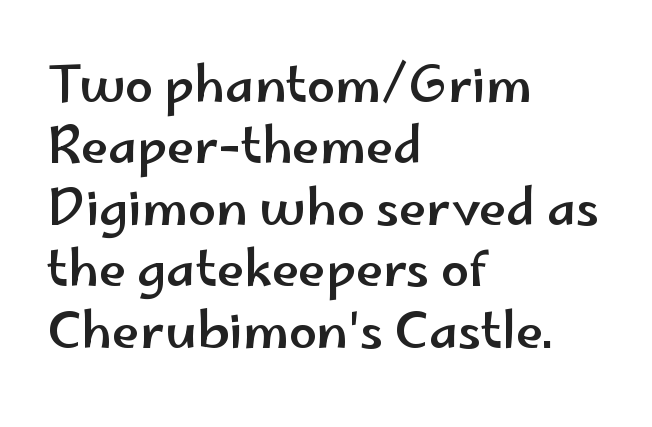
Q: Is the text italic (slanted)? A: No, it is upright.
Q: Is the typeface a serif or a sans-serif typeface? A: Sans-serif.
Q: Is the text underlined? A: No.
Q: How is the paragraph aligned? A: Left-aligned.
Q: Is the spacing between letters normal or unusually wide? A: Normal.
Q: Width (condensed, normal, or wide)? A: Wide.
Q: Stroke contrast? A: Low.
Q: x-height? A: Small.
Q: Monospaced? A: No.
